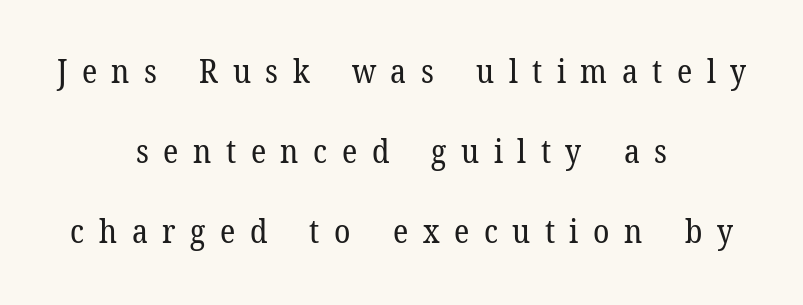
Widely set lines give the paragraph a tall, airy silhouette. The tracking reads as deliberately expanded to a designer's eye. The rendering uses natural spacing where letterforms have individual widths. Posture: vertical. Beneath every word, the page is bare. A centered setting, common on invitations and titles, is used for this passage.
